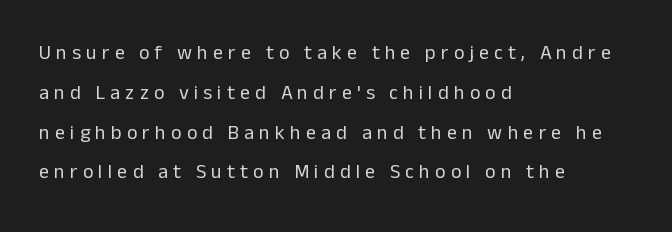
Heaviness? Minimal to ordinary, like unemphasized prose. The lines are spread far apart with generous leading. The text block is weighted toward the left margin, trailing off unevenly rightward. Caption: expanded tracking, letters set apart.
